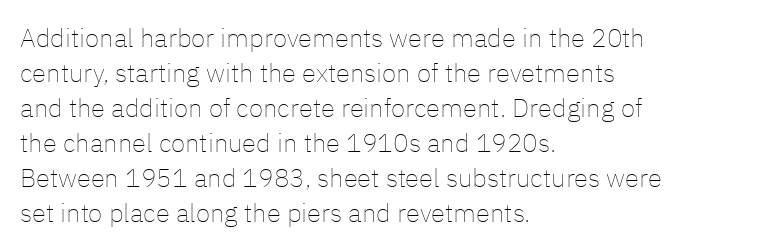
{"italic": "no", "bold": "no", "underline": "no", "align": "left", "line_spacing": "normal", "line_spacing_ratio": 1.35, "letter_spacing": "normal", "letter_spacing_em": 0.0, "glyph_px": 26}
